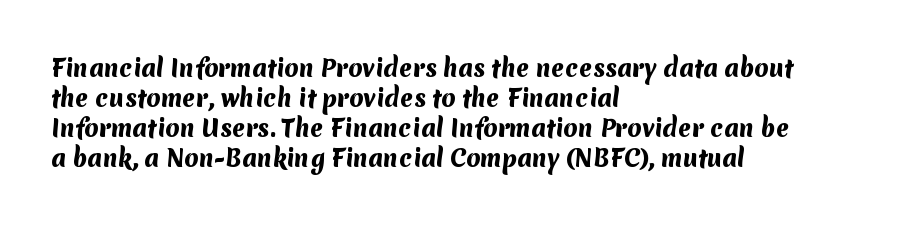
Q: Is the text bold? A: Yes.
Q: Is the text underlined? A: No.
Q: How is the paragraph aligned? A: Left-aligned.
Q: Is the spacing between letters normal or unusually wide? A: Normal.
Q: Is the spacing between lines tight, normal or loose? A: Normal.
